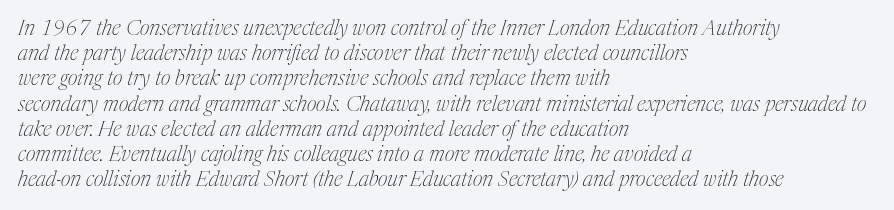
No chunkiness to these letters — they're not bold. It's the slanting kind of type. Honestly, the letter spacing is just normal — you wouldn't notice it. Reading down the block, your eye returns to a fixed left position each line. The area under the type is left untouched.
